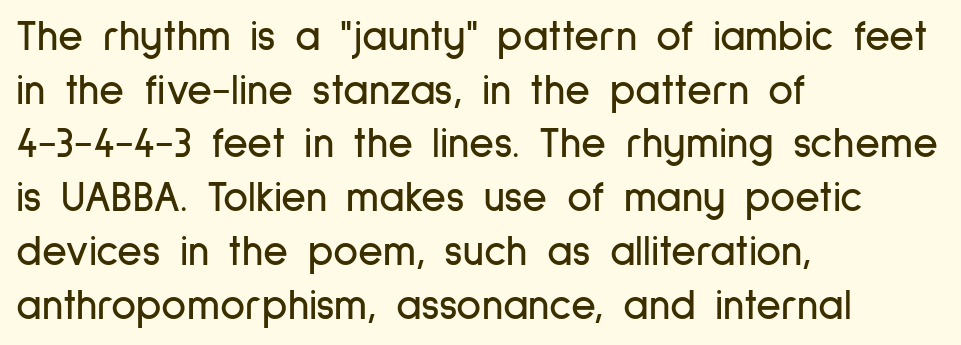
Q: Is the text italic (slanted)? A: No, it is upright.
Q: Is the typeface a serif or a sans-serif typeface? A: Sans-serif.
Q: Is the text underlined? A: No.
Q: How is the paragraph aligned? A: Left-aligned.
Q: Is the spacing between letters normal or unusually wide? A: Normal.
Q: Is the spacing between lines tight, normal or loose? A: Normal.
Q: Width (condensed, normal, or wide)? A: Condensed.
Q: Stroke contrast? A: Low.
Q: x-height? A: Medium.
Q: Monospaced? A: No.
